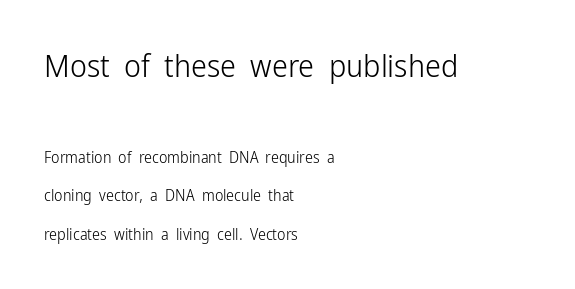
{"serif": "no", "italic": "no", "bold": "no", "weight": "light", "width": "condensed", "stroke_contrast": "low", "x_height": "medium", "monospaced": "no", "underline": "no", "align": "left", "line_spacing": "loose", "line_spacing_ratio": 2.39, "letter_spacing": "normal", "letter_spacing_em": 0.0, "larger_block": "first", "size_ratio": 2.0, "glyph_px": 32}
